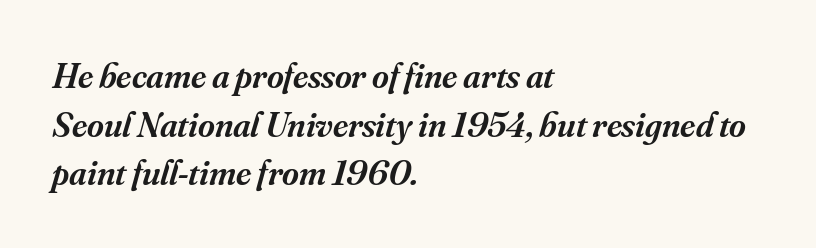
The face used here is proportionally spaced, like ordinary book or web type. The rendering uses a semibold face; strokes are thickened but not to full bold. Is the letter spacing exaggerated? No — it looks like the ordinary default. Descenders are the only things crossing below the line. Is the block centered? No — it sits flush against the left margin.
